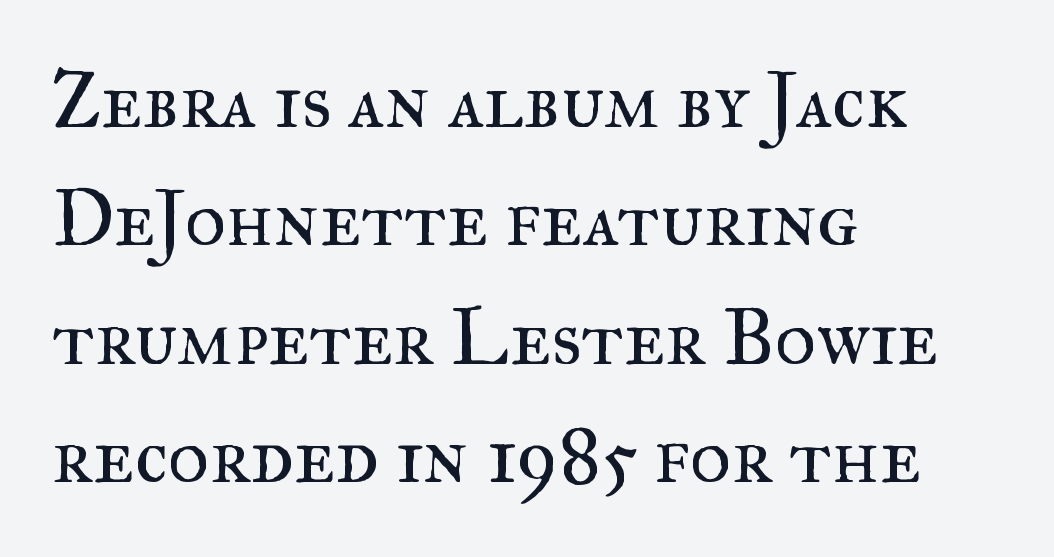
Each new line begins a customary step beneath the previous one. The strokes carry an ordinary text weight at most. The area under the type is left untouched. Left-aligned paragraph, ragged on the right. The letterforms sit shoulder to shoulder at normal distance.
